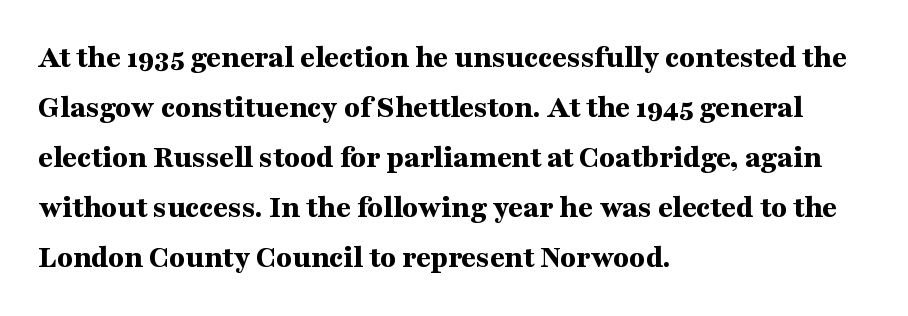
The face used here is proportionally spaced, like ordinary book or web type. Heavy, bold letterforms. Underlining? Definitely not there. Left-aligned paragraph, ragged on the right. Italic? Not at all — the glyphs are vertical. Tracking value appears to be zero — textbook default spacing.
